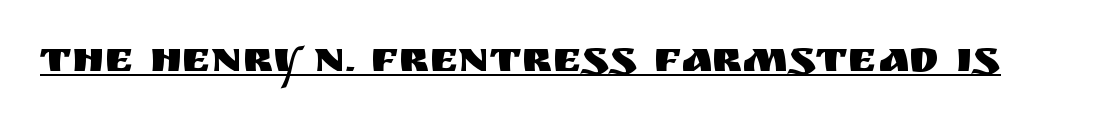
The image shows 44 px sans-serif type, upright; set normal letter spacing, underlined; medium stroke contrast and a large x-height.
